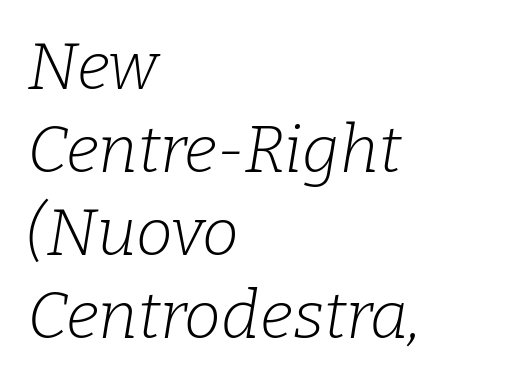
The image shows 66 px light serif type, italic (leaning right); set left-aligned, normal line spacing (1.26x), normal letter spacing, not underlined; low stroke contrast and a medium x-height.
